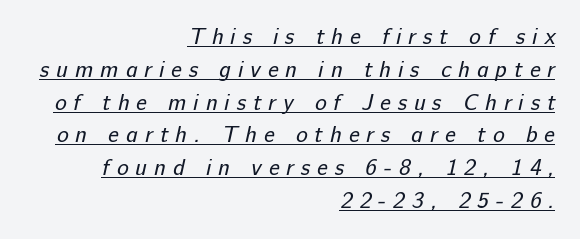
A typesetter would call this leading conventional body-copy spacing. Summary of weight: not heavy and not bold. The lettering is marked with a stroke running underneath it. The letters are spread apart with noticeably loose tracking.
